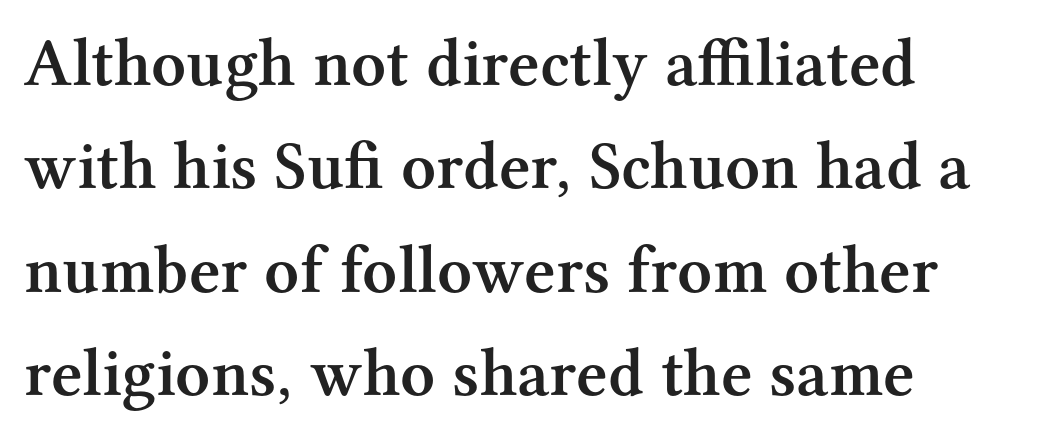
The image shows 68 px semibold serif type, upright; set left-aligned, normal line spacing (1.52x), normal letter spacing, not underlined; medium stroke contrast and a medium x-height.
